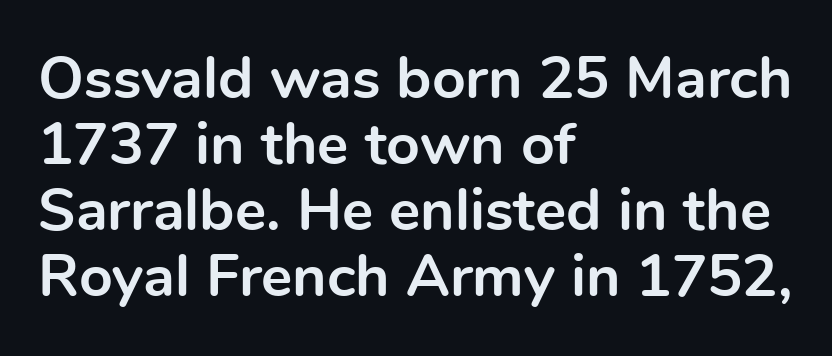
{"serif": "no", "italic": "no", "bold": "yes", "weight": "bold", "width": "normal", "x_height": "medium", "monospaced": "no", "underline": "no", "align": "left", "line_spacing": "tight", "line_spacing_ratio": 1.12, "letter_spacing": "normal", "letter_spacing_em": 0.0, "glyph_px": 59}
